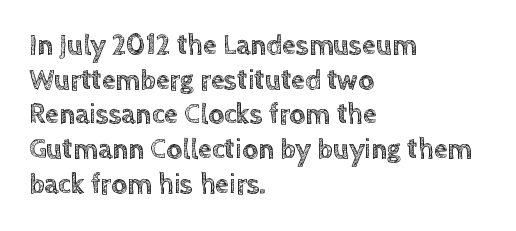
Q: Is the text italic (slanted)? A: No, it is upright.
Q: Is the text underlined? A: No.
Q: How is the paragraph aligned? A: Left-aligned.
Q: Is the spacing between letters normal or unusually wide? A: Normal.
Q: Width (condensed, normal, or wide)? A: Normal.
Q: x-height? A: Large.
Q: Monospaced? A: No.
